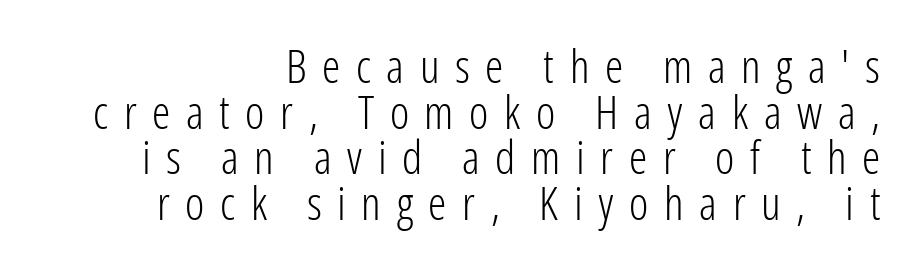
Q: Is the text bold? A: No.
Q: Is the text italic (slanted)? A: No, it is upright.
Q: Is the typeface a serif or a sans-serif typeface? A: Sans-serif.
Q: Is the text underlined? A: No.
Q: How is the paragraph aligned? A: Right-aligned.
Q: Is the spacing between letters normal or unusually wide? A: Unusually wide.
Q: Is the spacing between lines tight, normal or loose? A: Tight.
Q: Width (condensed, normal, or wide)? A: Condensed.
Q: Stroke contrast? A: Low.
Q: x-height? A: Medium.
Q: Monospaced? A: No.
